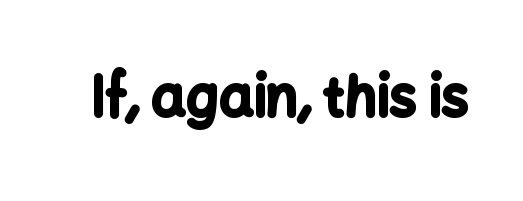
{"serif": "no", "italic": "no", "bold": "yes", "weight": "bold", "width": "normal", "stroke_contrast": "low", "x_height": "medium", "monospaced": "no", "underline": "no", "letter_spacing": "normal", "letter_spacing_em": 0.0, "glyph_px": 54}
